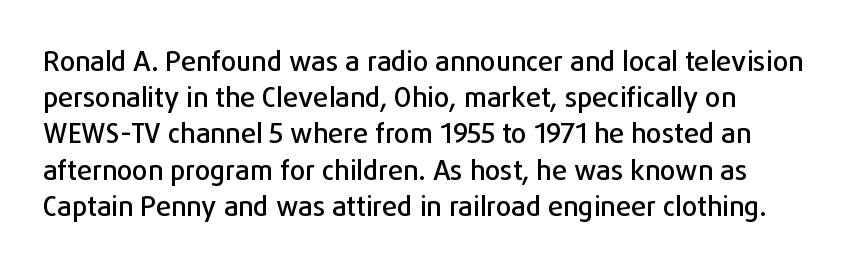
Q: Is the text italic (slanted)? A: No, it is upright.
Q: Is the text underlined? A: No.
Q: How is the paragraph aligned? A: Left-aligned.
Q: Is the spacing between letters normal or unusually wide? A: Normal.
Q: Is the spacing between lines tight, normal or loose? A: Normal.
